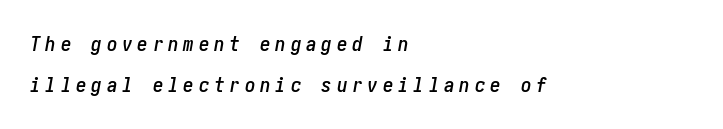
{"italic": "yes", "lean": "right", "slant_degrees": 10, "underline": "no", "align": "left", "line_spacing": "loose", "line_spacing_ratio": 1.97, "letter_spacing": "wide", "letter_spacing_em": 0.23, "glyph_px": 21}
